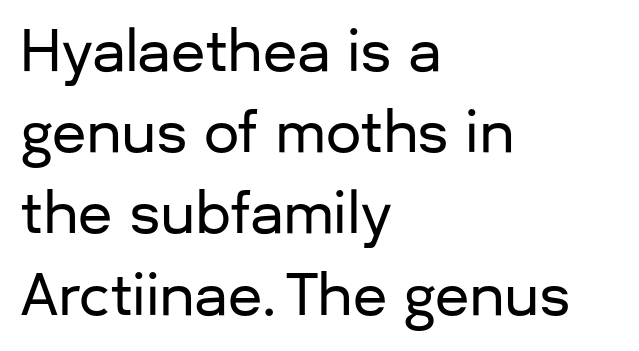
The image shows 56 px sans-serif type, upright; set left-aligned, normal line spacing (1.45x), normal letter spacing, not underlined; low stroke contrast and a medium x-height.
